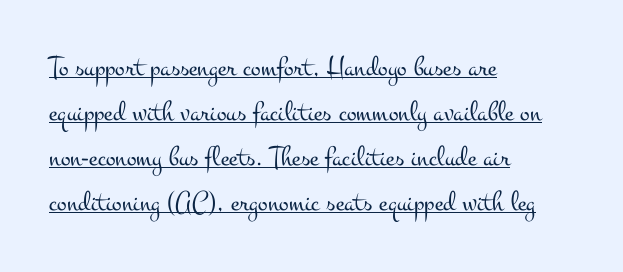
Normally led — the rows are evenly, conventionally spaced. The passage shown is not bold in any degree. Caption: standard tracking, unaltered. The setting favours the left margin, as ordinary paragraphs usually do. Looks like regular typesetting: each glyph gets only the width it needs. This sample carries an underscore along the baseline area.
